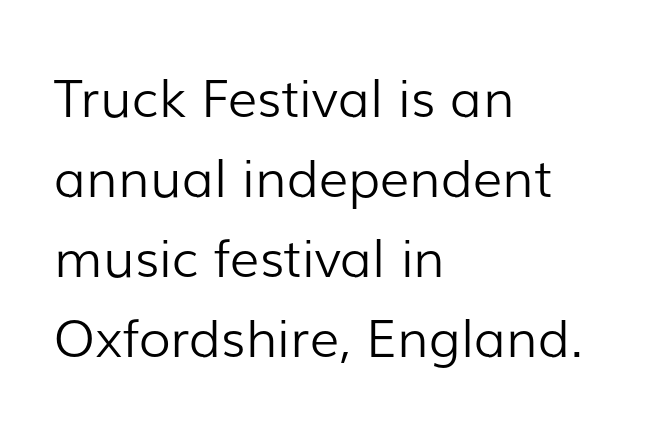
The image shows 52 px light sans-serif type, upright; set left-aligned, normal line spacing (1.54x), normal letter spacing, not underlined; low stroke contrast and a medium x-height.
